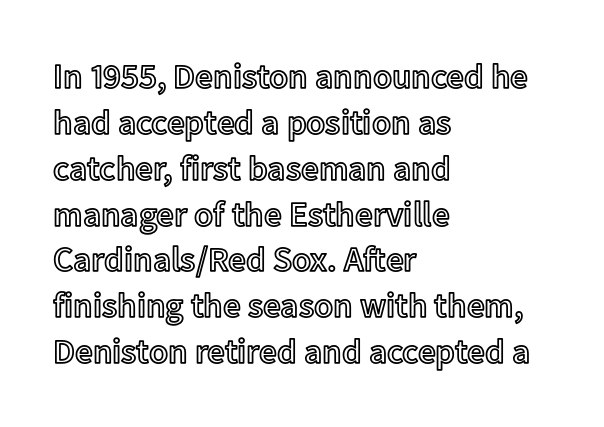
The image shows 35 px text type, upright; set left-aligned, normal line spacing (1.31x), normal letter spacing, not underlined; a medium x-height.
